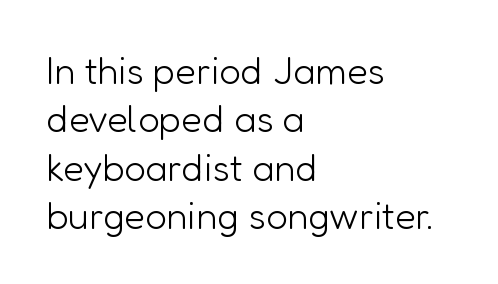
{"serif": "no", "italic": "no", "bold": "no", "weight": "light", "width": "normal", "stroke_contrast": "low", "x_height": "medium", "monospaced": "no", "underline": "no", "align": "left", "line_spacing": "normal", "line_spacing_ratio": 1.27, "letter_spacing": "normal", "letter_spacing_em": 0.0, "glyph_px": 38}
